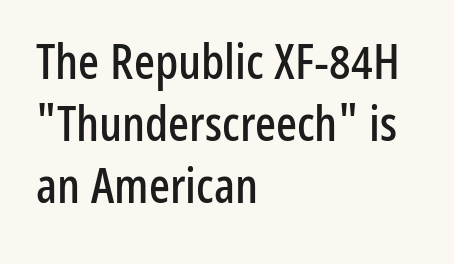
A student would call this left alignment; a typographer would say flush left, rag right. Descenders hang freely into open space. These lines were composed using upright roman letters. Leading matches the norm, producing a regular column. The face used here is a sans, in the tradition of grotesques and geometrics. The tracking reads as untouched default to a designer's eye.
